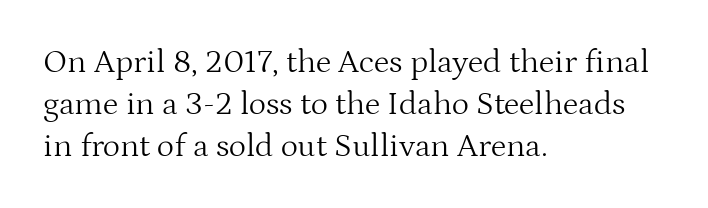
The image shows 33 px light serif type, upright; set left-aligned, normal line spacing (1.27x), normal letter spacing, not underlined; medium stroke contrast and a medium x-height.
